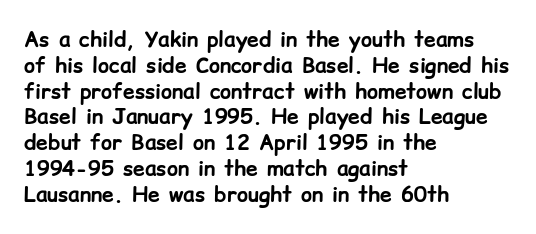
The image shows 21 px bold type, upright; set left-aligned, line spacing 1.23x, normal letter spacing, not underlined.
